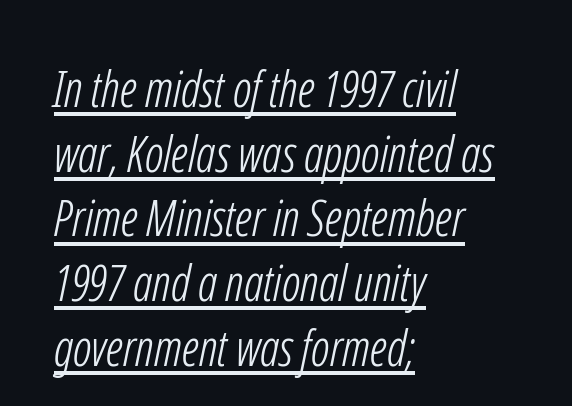
Quick note: underline on. Is the stroke heavy? The answer is a plain regular-or-lighter. The passage shown stacks its lines at a standard gap. Stroke terminals: plain, sans-serif.
